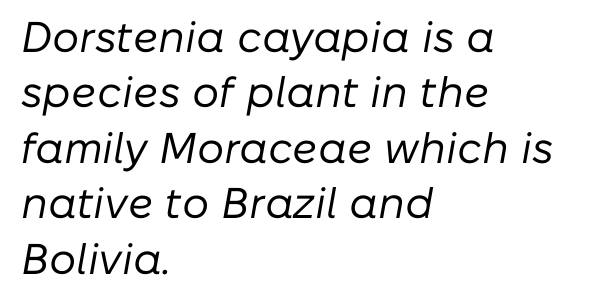
Q: Is the text bold? A: No.
Q: Is the text italic (slanted)? A: Yes, it leans right by about 10 degrees.
Q: Is the text underlined? A: No.
Q: How is the paragraph aligned? A: Left-aligned.
Q: Is the spacing between letters normal or unusually wide? A: Normal.
Q: Is the spacing between lines tight, normal or loose? A: Normal.
Q: Width (condensed, normal, or wide)? A: Normal.
Q: Stroke contrast? A: Low.
Q: x-height? A: Medium.
Q: Monospaced? A: No.
